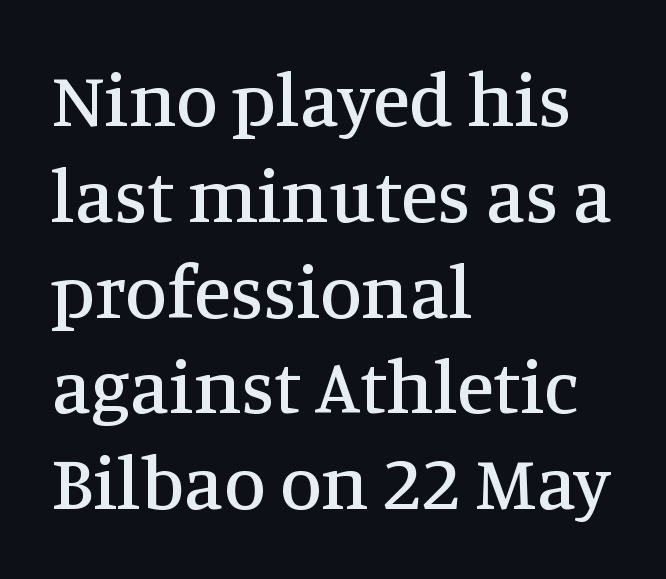
The image shows 76 px serif type, upright; set left-aligned, normal line spacing (1.26x), normal letter spacing, not underlined; medium stroke contrast and a large x-height.
